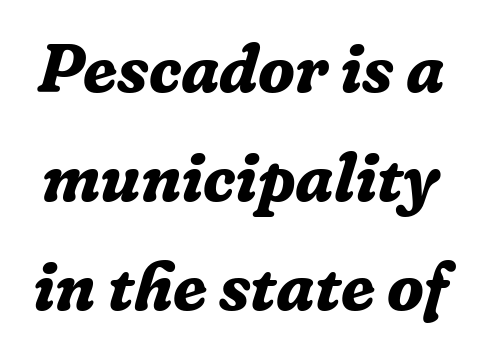
The image shows 68 px bold serif type, italic (leaning right); set normal line spacing (1.6x), normal letter spacing, not underlined; low stroke contrast and a medium x-height.
